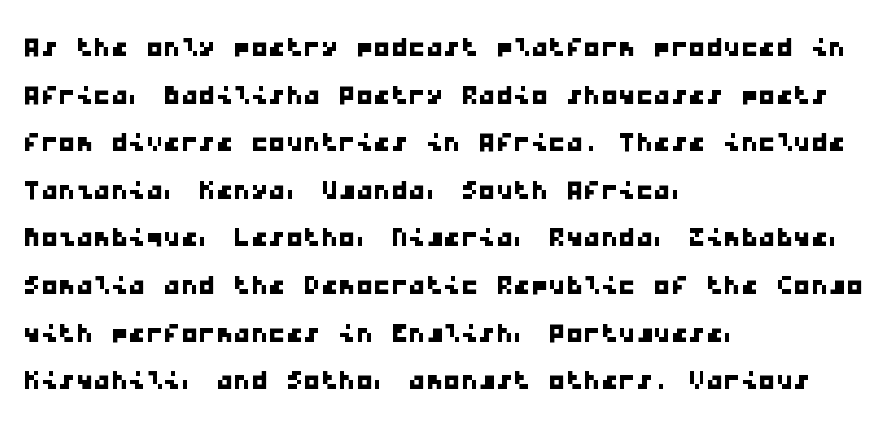
Students, note that the glyphs here touch the page at normal intervals. A clean baseline with only descenders dipping below it. You could count columns in this text — the font is strictly monospaced. Regular leading. The compositor pushed each line to the left boundary.
